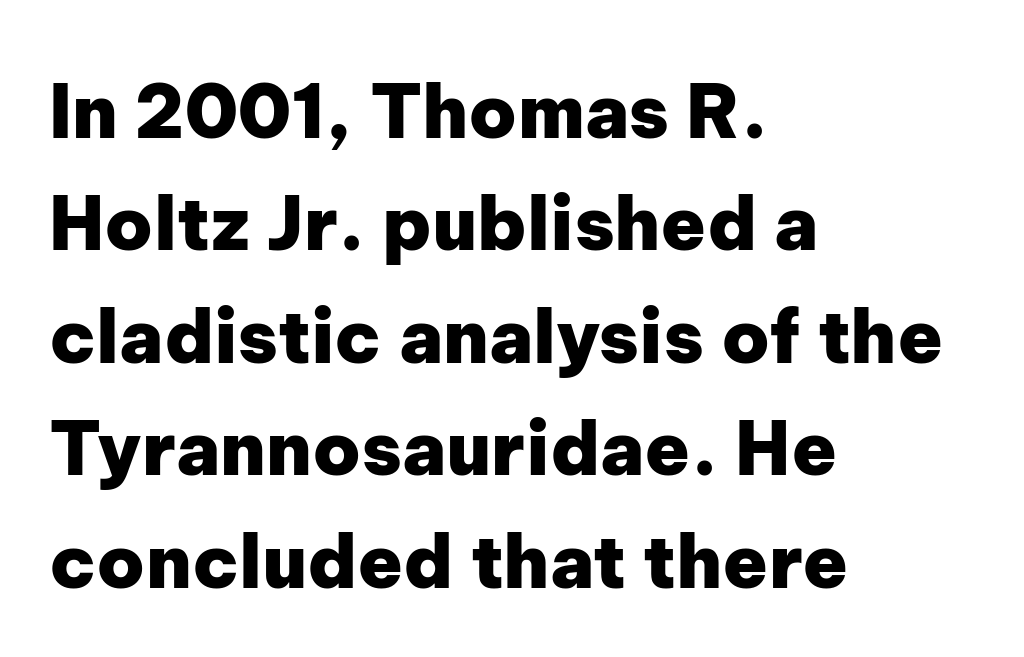
Q: Is the text bold? A: Yes.
Q: Is the text italic (slanted)? A: No, it is upright.
Q: Is the typeface a serif or a sans-serif typeface? A: Sans-serif.
Q: Is the text underlined? A: No.
Q: How is the paragraph aligned? A: Left-aligned.
Q: Is the spacing between letters normal or unusually wide? A: Normal.
Q: Is the spacing between lines tight, normal or loose? A: Normal.
Q: Width (condensed, normal, or wide)? A: Normal.
Q: Stroke contrast? A: Low.
Q: x-height? A: Medium.
Q: Monospaced? A: No.
